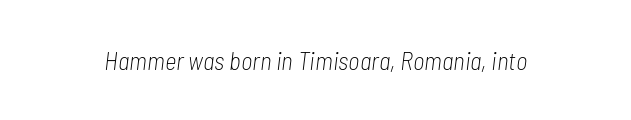
{"italic": "yes", "lean": "right", "slant_degrees": 7, "bold": "no", "underline": "no", "letter_spacing": "normal", "letter_spacing_em": 0.0, "glyph_px": 25}
